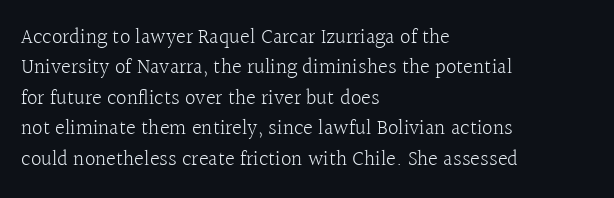
{"italic": "no", "bold": "no", "underline": "no", "align": "left", "line_spacing": "normal", "line_spacing_ratio": 1.45, "letter_spacing": "normal", "letter_spacing_em": 0.0, "glyph_px": 21}
